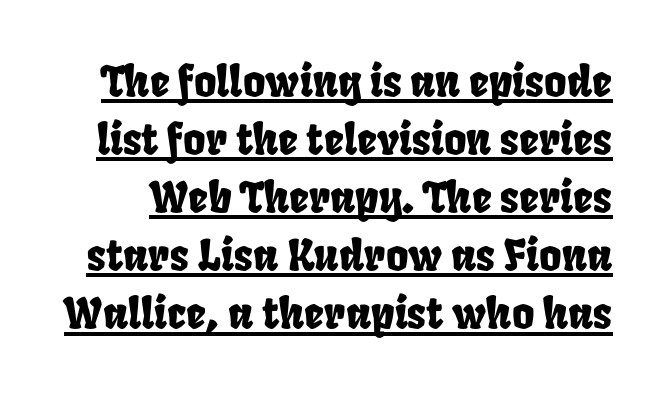
Q: Is the text underlined? A: Yes.
Q: Is the spacing between letters normal or unusually wide? A: Normal.
Q: Is the spacing between lines tight, normal or loose? A: Normal.
Q: Width (condensed, normal, or wide)? A: Condensed.
Q: Stroke contrast? A: Low.
Q: x-height? A: Large.
Q: Monospaced? A: No.
